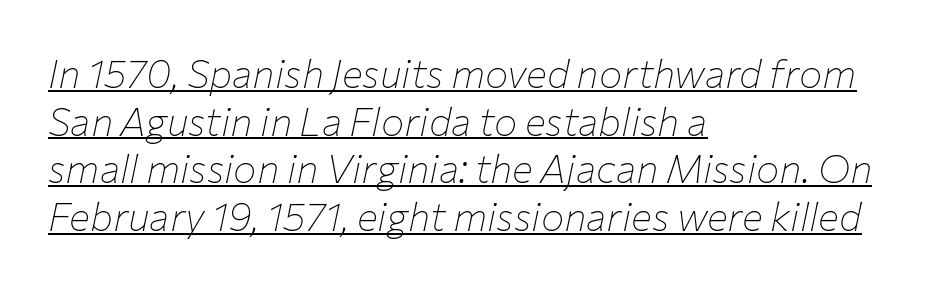
The image shows 39 px thin type, italic (leaning right); set left-aligned, line spacing 1.22x, normal letter spacing, underlined; low stroke contrast and a medium x-height.
